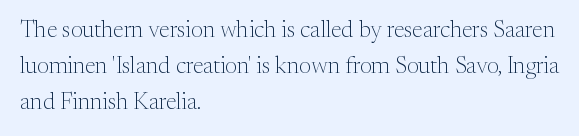
The foot of each line stays bare and open. It's the straight-up-and-down kind of type. The gaps between neighbouring characters are ordinary and unremarkable. A normal amount of white space separates one row of letters from the next. Typeset ragged right — the left edge is the straight one. Is the stroke heavy? The answer is a plain regular-or-lighter.
